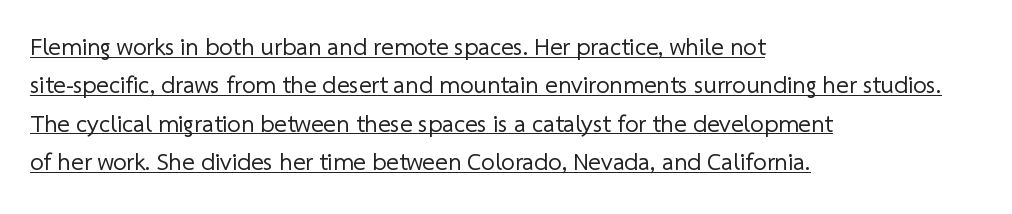
This rendering uses left alignment, leaving the right contour irregular. Does a line run under the words? Yes, clearly. The line texture is even and compact thanks to regular tracking. Stem width sits at or under what a default text font uses.
